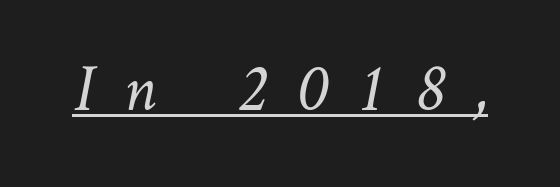
Proportional: the letters do not fall into vertical columns. Quick note: underline on. No extra ink here — the face is not bold. The passage shown has open, widely tracked lettering throughout.
